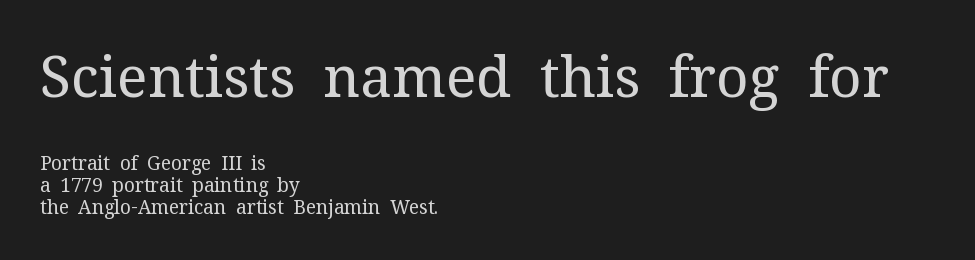
{"serif": "yes", "italic": "no", "bold": "no", "weight": "regular", "width": "normal", "stroke_contrast": "medium", "x_height": "medium", "monospaced": "no", "underline": "no", "align": "left", "line_spacing": "tight", "line_spacing_ratio": 1.15, "letter_spacing": "normal", "letter_spacing_em": 0.0, "larger_block": "first", "size_ratio": 3.0, "glyph_px": 57}
